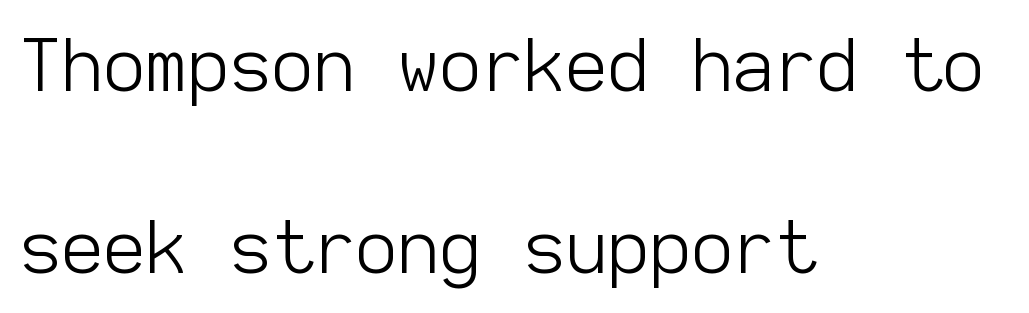
{"serif": "no", "italic": "no", "bold": "no", "weight": "light", "width": "normal", "stroke_contrast": "low", "x_height": "medium", "monospaced": "yes", "underline": "no", "align": "left", "line_spacing": "loose", "line_spacing_ratio": 2.5, "letter_spacing": "normal", "letter_spacing_em": 0.0, "glyph_px": 73}
